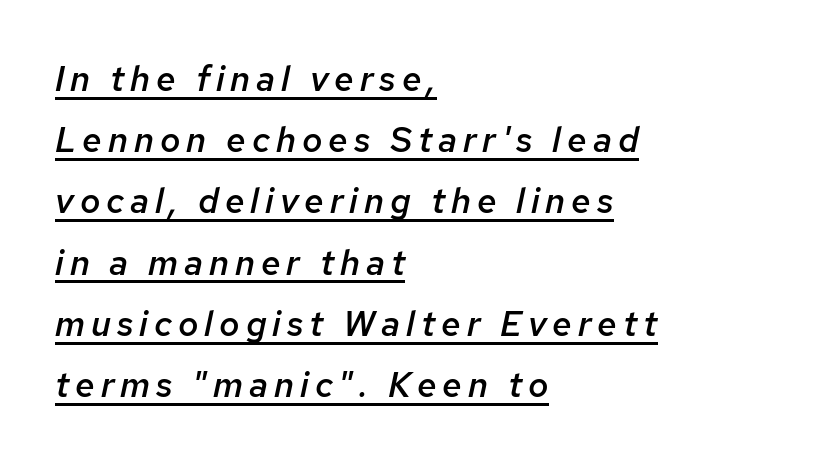
{"italic": "yes", "lean": "right", "slant_degrees": 12, "bold": "semi", "weight": "semibold", "width": "normal", "stroke_contrast": "low", "x_height": "medium", "monospaced": "no", "underline": "yes", "align": "left", "line_spacing_ratio": 1.75, "glyph_px": 35}
